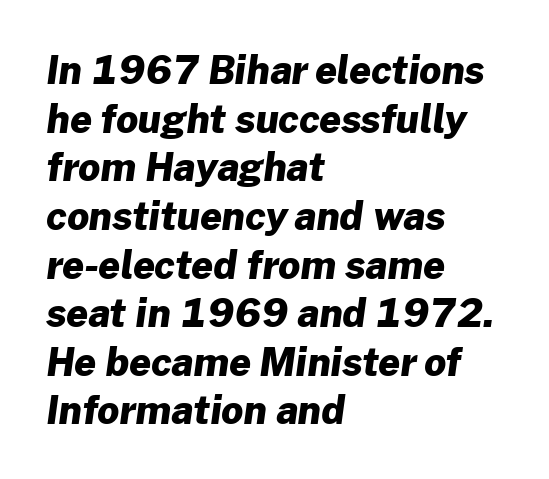
{"serif": "no", "bold": "yes", "weight": "heavy", "width": "normal", "stroke_contrast": "low", "x_height": "medium", "monospaced": "no", "underline": "no", "align": "left", "line_spacing": "normal", "line_spacing_ratio": 1.28, "letter_spacing": "normal", "letter_spacing_em": 0.0, "glyph_px": 38}
